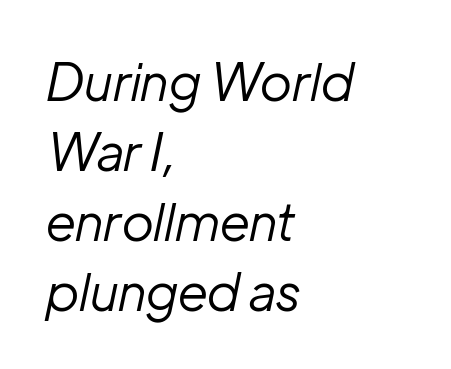
The image shows 51 px regular-weight type, italic (leaning right); set left-aligned, normal line spacing (1.37x), normal letter spacing, not underlined; low stroke contrast and a medium x-height.
